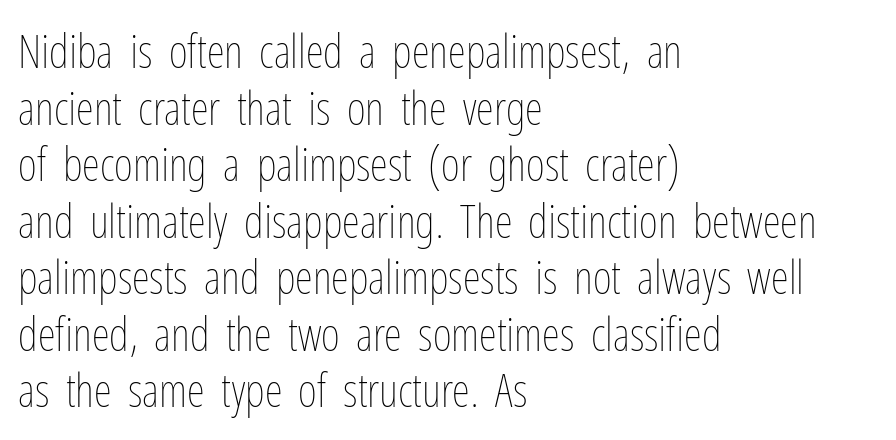
{"italic": "no", "bold": "no", "weight": "thin", "width": "condensed", "stroke_contrast": "low", "x_height": "medium", "monospaced": "no", "underline": "no", "align": "left", "line_spacing_ratio": 1.23, "letter_spacing": "normal", "letter_spacing_em": 0.0, "glyph_px": 46}
